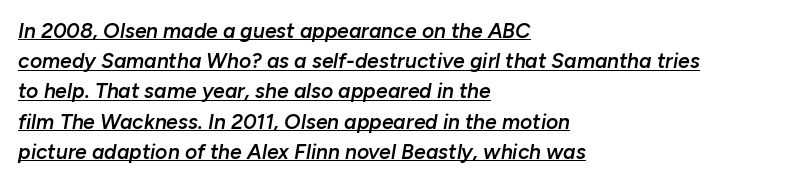
Q: Is the text bold? A: Semi-bold.
Q: Is the text italic (slanted)? A: Yes, it leans right by about 10 degrees.
Q: Is the text underlined? A: Yes.
Q: How is the paragraph aligned? A: Left-aligned.
Q: Is the spacing between letters normal or unusually wide? A: Normal.
Q: Is the spacing between lines tight, normal or loose? A: Normal.
